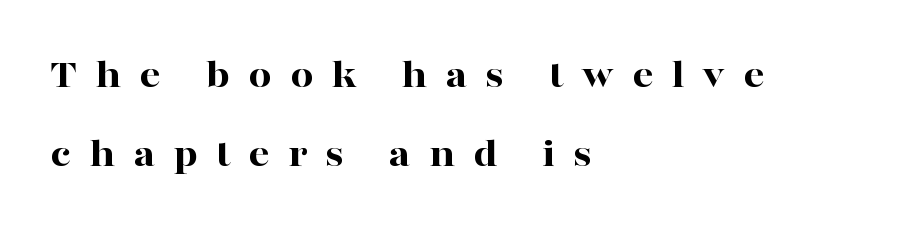
The image shows 41 px bold, wide serif type, upright; set left-aligned, loose line spacing (1.92x), unusually wide letter spacing (+0.44 em), not underlined; high stroke contrast and a medium x-height.
